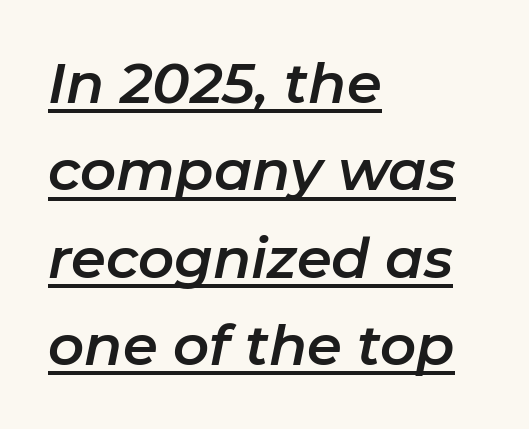
The image shows 56 px text type, italic (leaning right); set left-aligned, normal line spacing (1.56x), normal letter spacing, underlined; low stroke contrast and a medium x-height.
